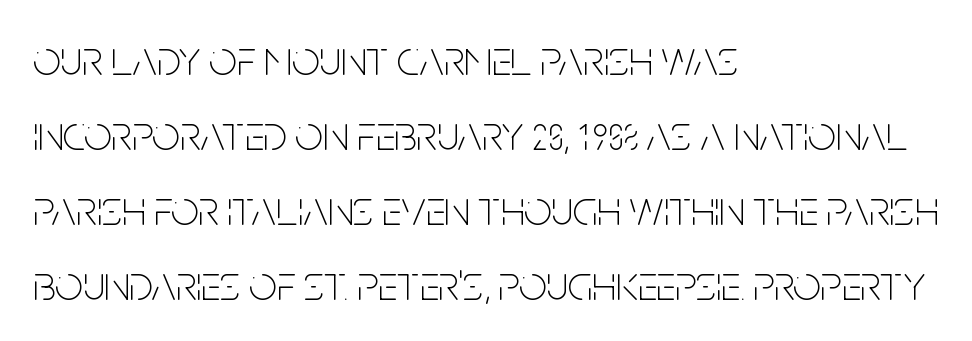
Q: Is the text bold? A: No.
Q: Is the text italic (slanted)? A: No, it is upright.
Q: Is the typeface a serif or a sans-serif typeface? A: Sans-serif.
Q: Is the text underlined? A: No.
Q: How is the paragraph aligned? A: Left-aligned.
Q: Is the spacing between letters normal or unusually wide? A: Normal.
Q: Is the spacing between lines tight, normal or loose? A: Normal.
Q: Width (condensed, normal, or wide)? A: Condensed.
Q: Stroke contrast? A: Low.
Q: x-height? A: Large.
Q: Monospaced? A: No.
